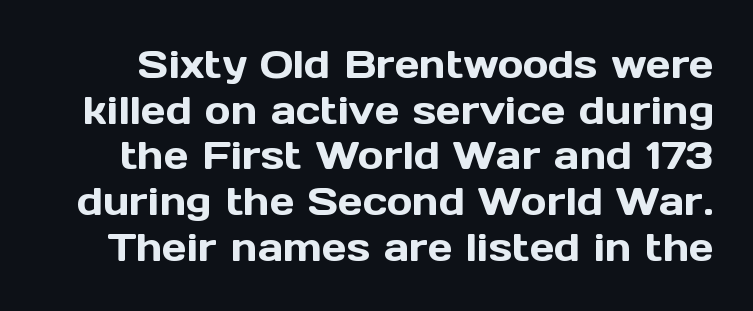
The image shows 39 px sans-serif type, upright; set line spacing 1.17x, normal letter spacing, not underlined; a medium x-height.
